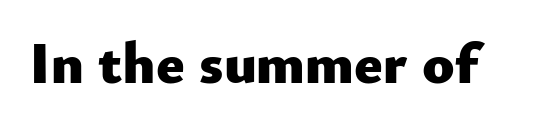
The face used here has the dense, thick strokes of a bold. Posture: upright roman. The face used here is rendered with its standard letterfit. A typesetter would call this proportional, since set widths differ per character.
